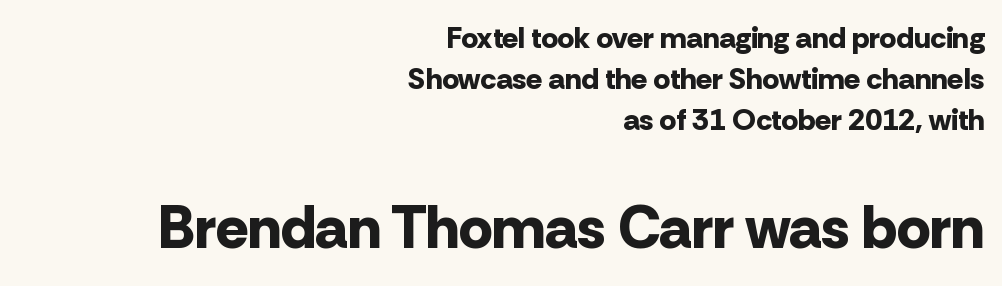
Q: Is the text bold? A: Yes.
Q: Is the text italic (slanted)? A: No, it is upright.
Q: Is the typeface a serif or a sans-serif typeface? A: Sans-serif.
Q: Is the text underlined? A: No.
Q: How is the paragraph aligned? A: Right-aligned.
Q: Is the spacing between letters normal or unusually wide? A: Normal.
Q: Is the spacing between lines tight, normal or loose? A: Normal.
Q: Which block of text is set in a larger size, the first (top) or the second (bottom)? A: The second (bottom) one.
Q: Width (condensed, normal, or wide)? A: Normal.
Q: Stroke contrast? A: Low.
Q: x-height? A: Medium.
Q: Monospaced? A: No.
